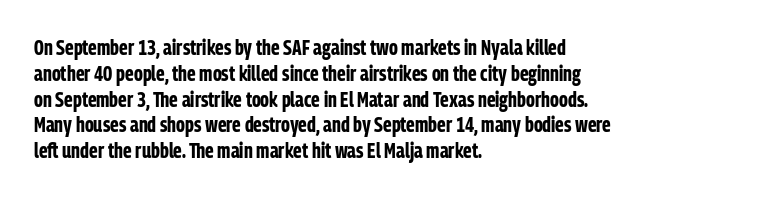
Q: Is the text bold? A: Yes.
Q: Is the text italic (slanted)? A: No, it is upright.
Q: Is the text underlined? A: No.
Q: How is the paragraph aligned? A: Left-aligned.
Q: Is the spacing between letters normal or unusually wide? A: Normal.
